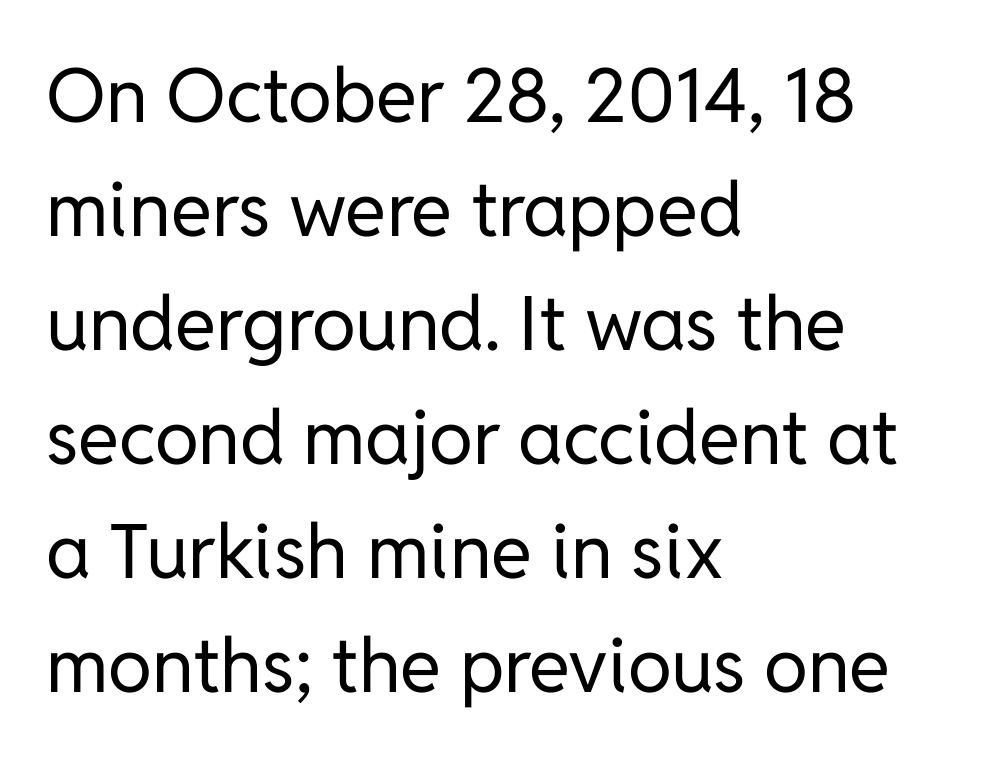
The image shows 75 px regular-weight sans-serif type, upright; set left-aligned, normal line spacing (1.52x), normal letter spacing, not underlined; low stroke contrast and a medium x-height.
